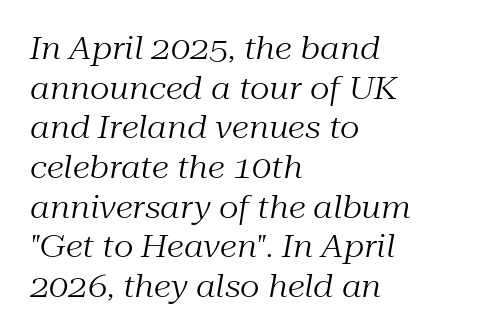
The passage shown has conventional tracking throughout. No word sits above an underline. Regular leading. Is the block centered? No — it sits flush against the left margin. This rendering employs a face with finishing strokes, i.e., a serif. The characters are drawn with everyday or finer stroke widths.
